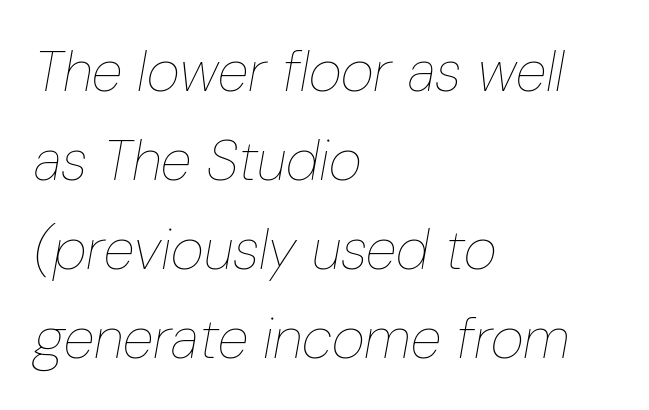
{"italic": "yes", "lean": "right", "slant_degrees": 10, "bold": "no", "weight": "thin", "width": "condensed", "stroke_contrast": "low", "x_height": "medium", "monospaced": "no", "underline": "no", "align": "left", "line_spacing": "normal", "line_spacing_ratio": 1.56, "letter_spacing": "normal", "letter_spacing_em": 0.0, "glyph_px": 57}
